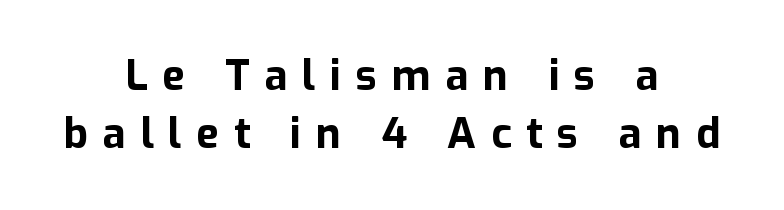
Q: Is the text bold? A: Yes.
Q: Is the text italic (slanted)? A: No, it is upright.
Q: Is the typeface a serif or a sans-serif typeface? A: Sans-serif.
Q: Is the text underlined? A: No.
Q: How is the paragraph aligned? A: Centered.
Q: Is the spacing between letters normal or unusually wide? A: Unusually wide.
Q: Is the spacing between lines tight, normal or loose? A: Normal.
Q: Width (condensed, normal, or wide)? A: Normal.
Q: Stroke contrast? A: Low.
Q: x-height? A: Medium.
Q: Monospaced? A: No.
